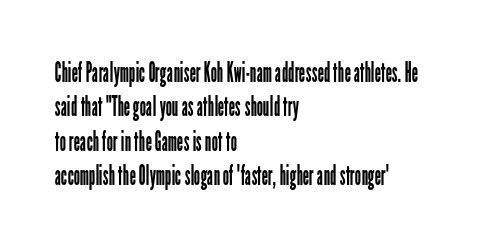
The image shows 28 px regular-weight, condensed sans-serif type, upright; set left-aligned, line spacing 1.23x, normal letter spacing, not underlined; low stroke contrast and a medium x-height.
